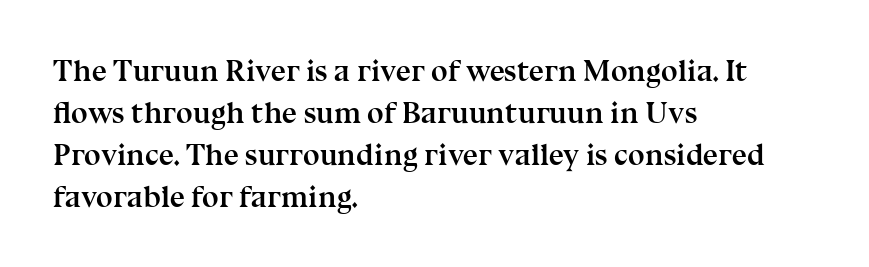
{"serif": "yes", "italic": "no", "bold": "yes", "weight": "semibold", "width": "normal", "stroke_contrast": "medium", "x_height": "medium", "monospaced": "no", "underline": "no", "align": "left", "line_spacing": "normal", "line_spacing_ratio": 1.4, "letter_spacing": "normal", "letter_spacing_em": 0.0, "glyph_px": 30}
